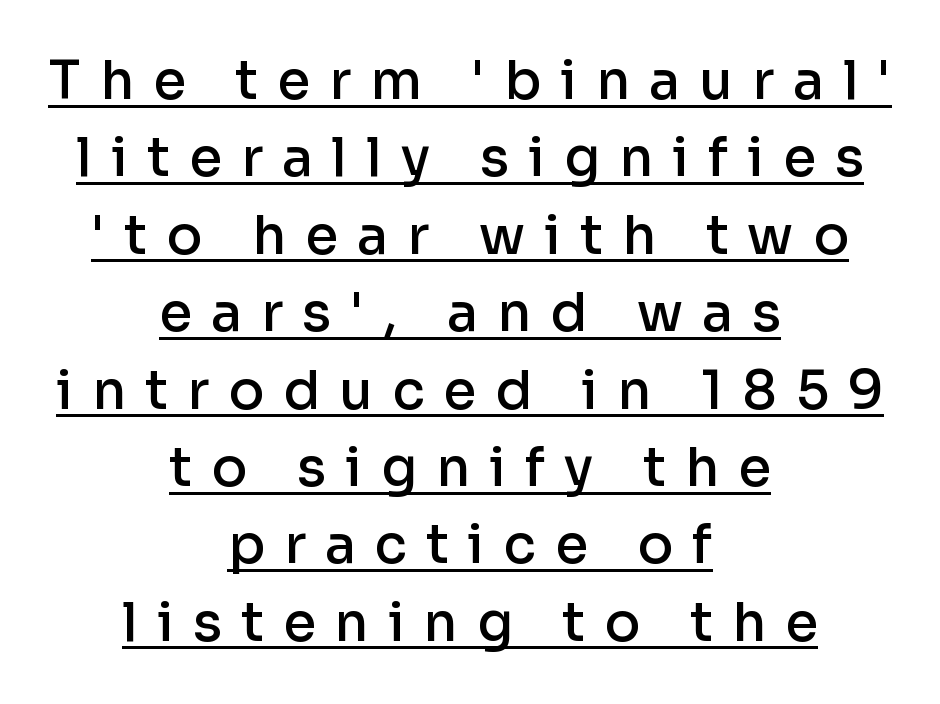
{"serif": "no", "italic": "no", "bold": "semi", "weight": "semibold", "width": "normal", "stroke_contrast": "low", "x_height": "medium", "monospaced": "no", "underline": "yes", "align": "center", "line_spacing": "normal", "line_spacing_ratio": 1.46, "letter_spacing": "wide", "letter_spacing_em": 0.36, "glyph_px": 53}
